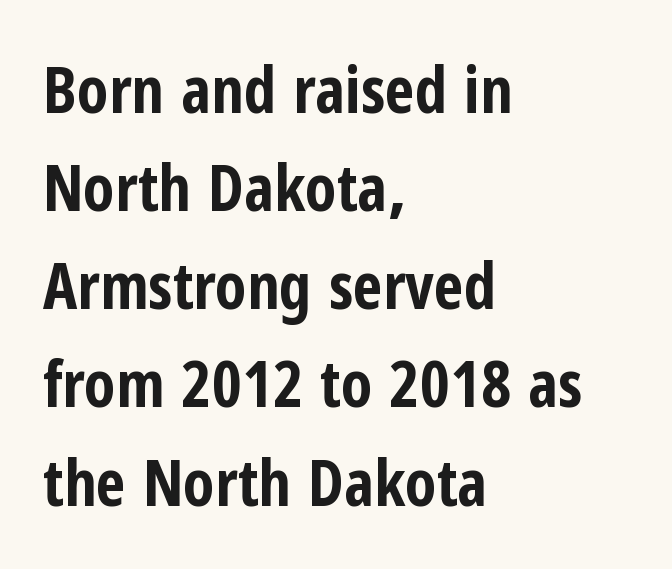
Every character sits straight up, as roman type does. The rendering keeps characters at their native spacing. Does the type have serifs? No, each stem ends abruptly. Is this a fixed-width face? No — the glyphs have proportional, varying widths. Beneath every word, the page is bare. Normally led — the rows are evenly, conventionally spaced.
